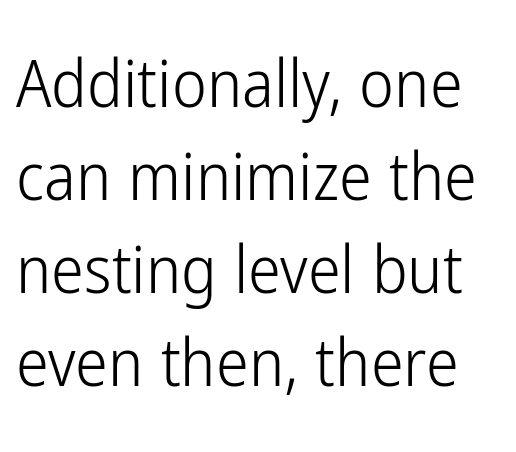
The image shows 66 px light, condensed sans-serif type, upright; set normal line spacing (1.41x), normal letter spacing, not underlined; low stroke contrast and a medium x-height.
